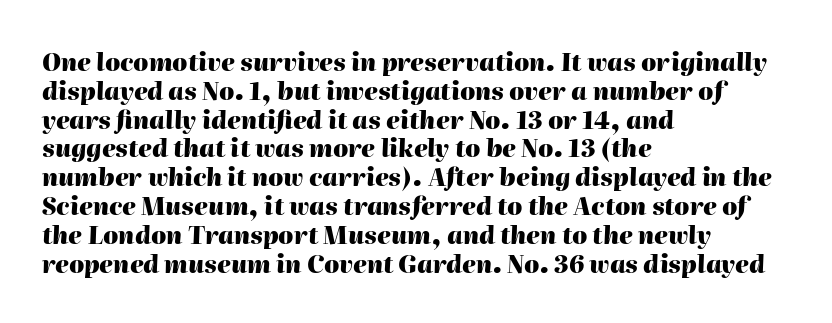
The image shows 24 px bold type, italic (leaning right); set left-aligned, line spacing 1.2x, normal letter spacing, not underlined.
